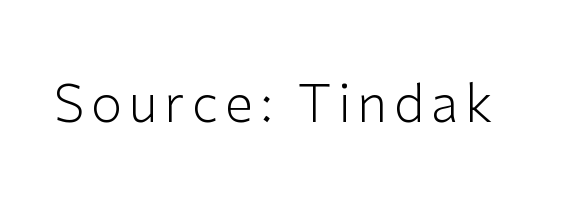
Q: Is the text bold? A: No.
Q: Is the text italic (slanted)? A: No, it is upright.
Q: Is the typeface a serif or a sans-serif typeface? A: Sans-serif.
Q: Is the text underlined? A: No.
Q: Width (condensed, normal, or wide)? A: Normal.
Q: Stroke contrast? A: Low.
Q: x-height? A: Medium.
Q: Monospaced? A: No.
